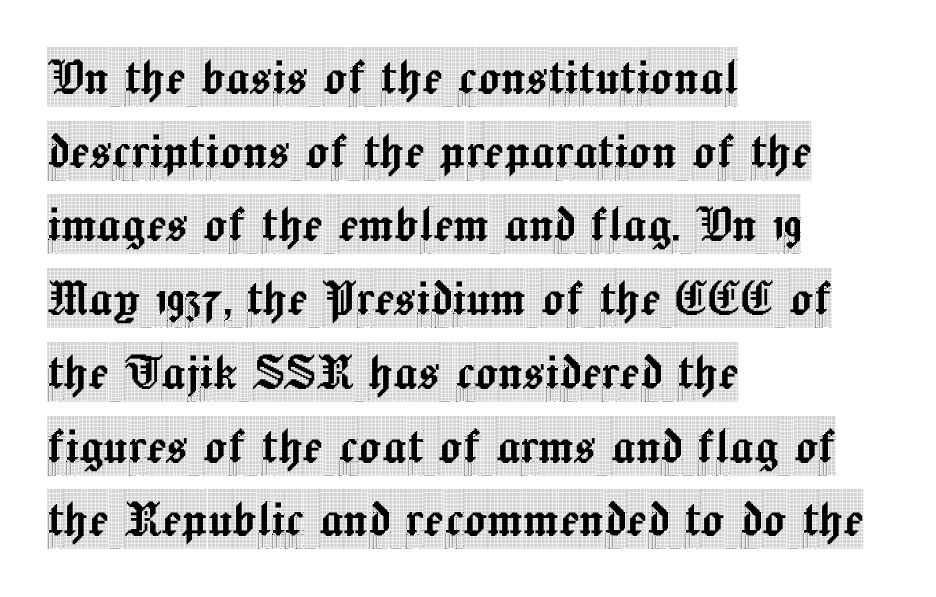
These lines stack with their left ends in a neat column. These lines are rendered in a variable-pitch font. Observe the serifs anchoring each vertical stroke in this sample. Quick note: interline space is typical. A clean baseline with only descenders dipping below it. Every character sits straight up, as roman type does.
